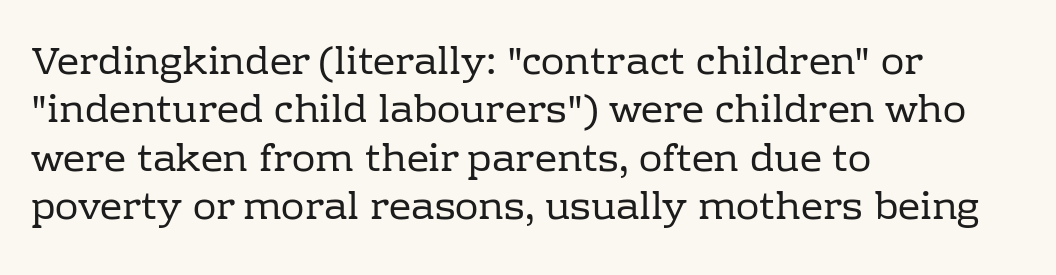
Q: Is the text bold? A: No.
Q: Is the text italic (slanted)? A: No, it is upright.
Q: Is the typeface a serif or a sans-serif typeface? A: Serif.
Q: Is the text underlined? A: No.
Q: How is the paragraph aligned? A: Left-aligned.
Q: Is the spacing between letters normal or unusually wide? A: Normal.
Q: Width (condensed, normal, or wide)? A: Normal.
Q: Stroke contrast? A: Low.
Q: x-height? A: Medium.
Q: Monospaced? A: No.
